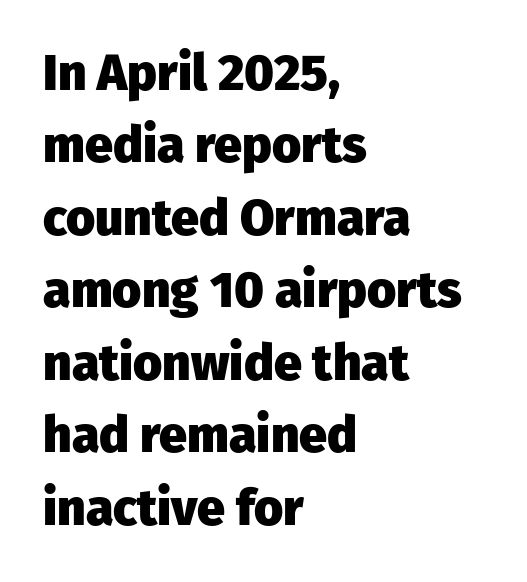
{"serif": "no", "italic": "no", "bold": "yes", "weight": "heavy", "width": "normal", "stroke_contrast": "low", "x_height": "medium", "monospaced": "no", "underline": "no", "align": "left", "line_spacing": "normal", "line_spacing_ratio": 1.45, "letter_spacing": "normal", "letter_spacing_em": 0.0, "glyph_px": 50}
